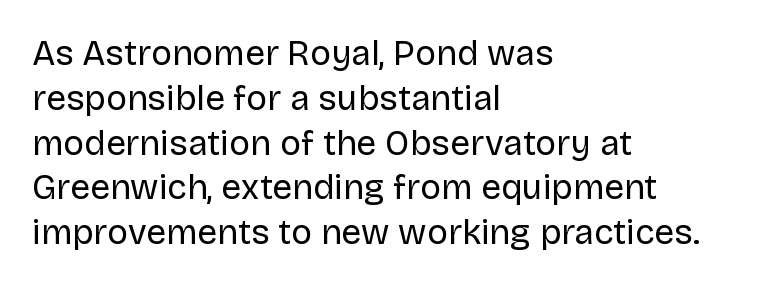
{"serif": "no", "italic": "no", "bold": "no", "weight": "regular", "width": "normal", "stroke_contrast": "low", "x_height": "large", "monospaced": "no", "underline": "no", "align": "left", "line_spacing": "normal", "line_spacing_ratio": 1.28, "letter_spacing": "normal", "letter_spacing_em": 0.0, "glyph_px": 35}
